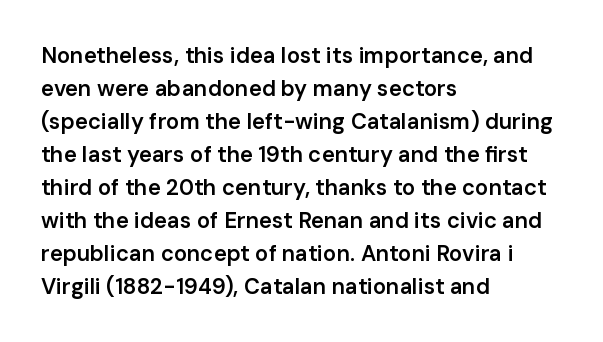
The image shows 22 px text type, upright; set left-aligned, normal line spacing (1.5x), normal letter spacing, not underlined.
